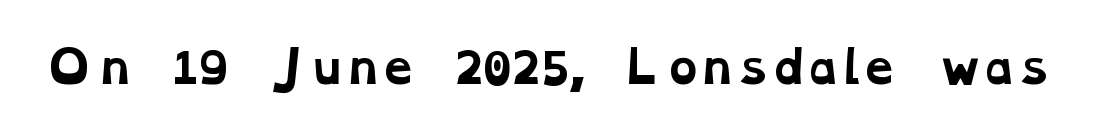
Each word holds together tightly as a unit, with standard inter-letter gaps. Is this a fixed-width face? No — the glyphs have proportional, varying widths. These lines are composed in type with serifs. The zone under the glyphs is completely vacant.
